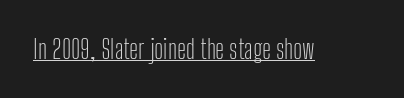
Q: Is the text bold? A: No.
Q: Is the text italic (slanted)? A: No, it is upright.
Q: Is the text underlined? A: Yes.
Q: Is the spacing between letters normal or unusually wide? A: Normal.
